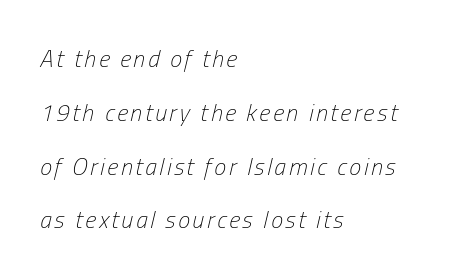
The image shows 24 px text type, italic (leaning right); set left-aligned, loose line spacing (2.24x), not underlined.
